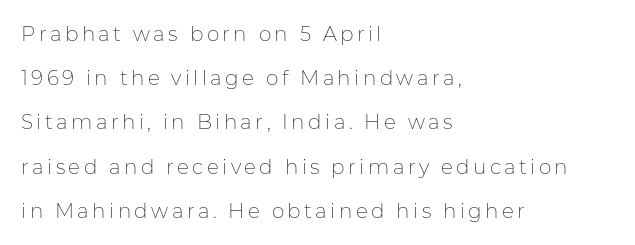
{"italic": "no", "bold": "no", "underline": "no", "align": "left", "line_spacing": "loose", "line_spacing_ratio": 2.21, "glyph_px": 20}
